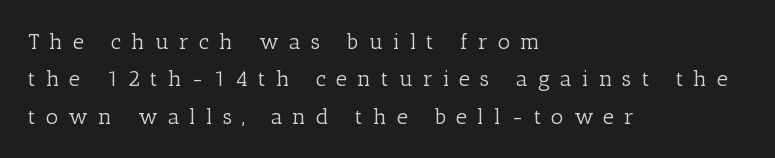
{"italic": "no", "bold": "no", "underline": "no", "align": "left", "line_spacing": "normal", "line_spacing_ratio": 1.7, "letter_spacing": "wide", "letter_spacing_em": 0.45, "glyph_px": 22}
